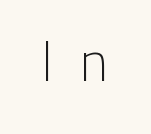
Varying glyph widths throughout — classic text-font behaviour. Summary of weight: not heavy and not bold. No feet cap the strokes, marking this as sans-serif type. The tracking reads as deliberately expanded to a designer's eye. Ordinary non-slanted type is in use. Unmarked baselines from the first word to the last.
